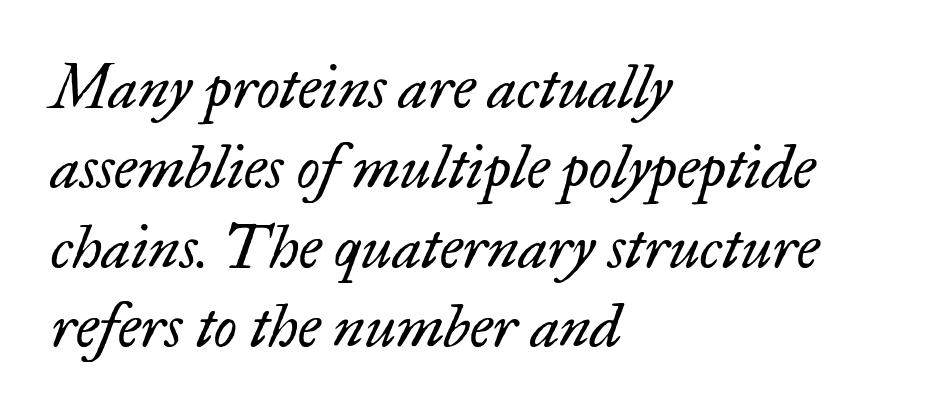
Q: Is the text bold? A: No.
Q: Is the text italic (slanted)? A: Yes, it leans right by about 17 degrees.
Q: Is the typeface a serif or a sans-serif typeface? A: Serif.
Q: Is the text underlined? A: No.
Q: How is the paragraph aligned? A: Left-aligned.
Q: Is the spacing between letters normal or unusually wide? A: Normal.
Q: Is the spacing between lines tight, normal or loose? A: Normal.
Q: Width (condensed, normal, or wide)? A: Normal.
Q: Stroke contrast? A: Low.
Q: x-height? A: Small.
Q: Monospaced? A: No.
